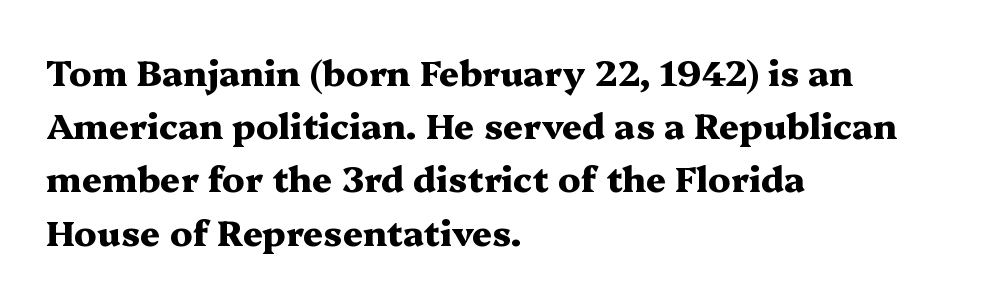
The image shows 35 px heavy, wide serif type, upright; set left-aligned, normal line spacing (1.52x), normal letter spacing, not underlined; medium stroke contrast and a medium x-height.
